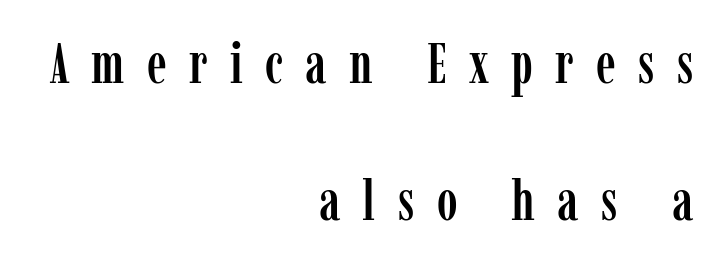
The image shows 56 px condensed serif type, upright; set right-aligned, loose line spacing (2.44x), unusually wide letter spacing (+0.4 em), not underlined; low stroke contrast and a medium x-height.
